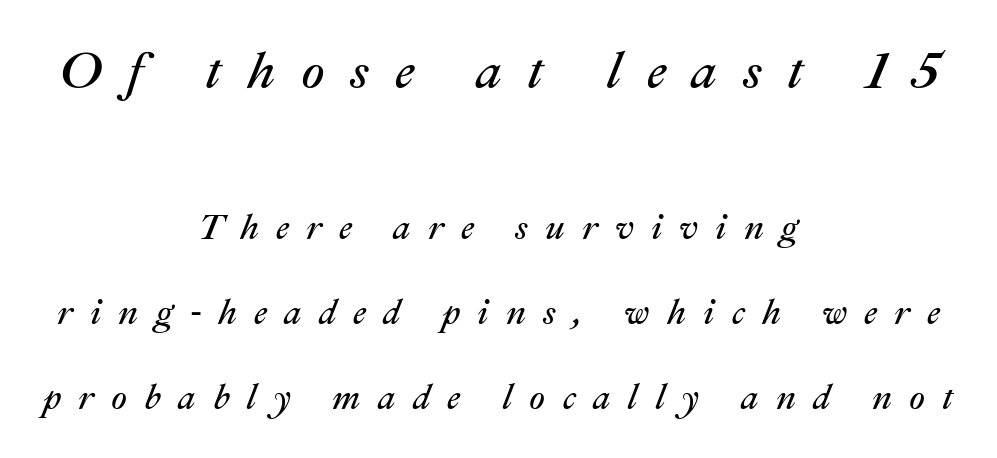
{"italic": "yes", "lean": "right", "slant_degrees": 22, "bold": "no", "weight": "regular", "width": "normal", "stroke_contrast": "medium", "x_height": "medium", "monospaced": "no", "underline": "no", "align": "center", "line_spacing": "loose", "line_spacing_ratio": 2.42, "letter_spacing": "wide", "letter_spacing_em": 0.49, "larger_block": "first", "size_ratio": 1.49, "glyph_px": 52}
